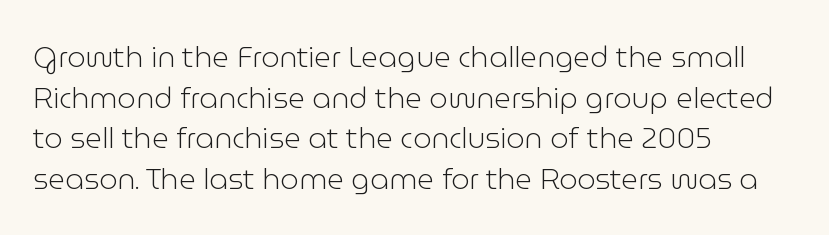
Left-aligned paragraph, ragged on the right. In terms of letterform style, serifs are entirely absent. The font is comparable to plain body text, perhaps lighter. Do the letters lean? They stand straight. Here the designer chose a conventional face with non-uniform glyph widths. A clean baseline with only descenders dipping below it.
